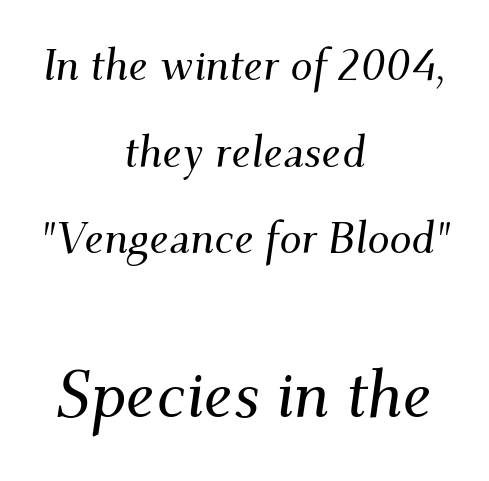
The image shows 66 px serif type, italic (leaning right); set centered, loose line spacing (1.97x), normal letter spacing, not underlined; the second (bottom) block is 1.5x larger; medium stroke contrast and a small x-height.
